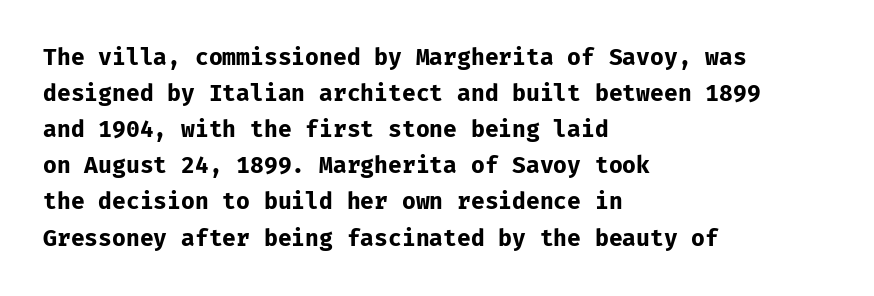
{"italic": "no", "bold": "yes", "underline": "no", "align": "left", "line_spacing": "normal", "line_spacing_ratio": 1.57, "letter_spacing": "normal", "letter_spacing_em": 0.0, "glyph_px": 23}
